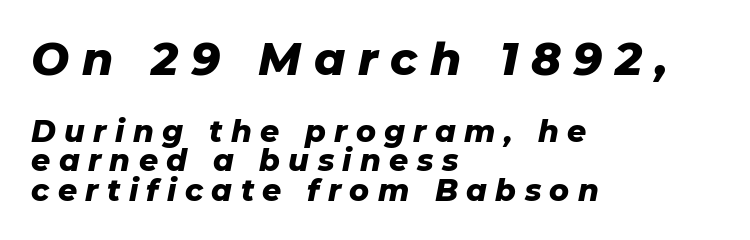
{"italic": "yes", "lean": "right", "slant_degrees": 11, "bold": "yes", "weight": "heavy", "width": "normal", "stroke_contrast": "low", "x_height": "medium", "monospaced": "no", "underline": "no", "align": "left", "line_spacing": "tight", "line_spacing_ratio": 0.99, "letter_spacing": "wide", "letter_spacing_em": 0.28, "larger_block": "first", "size_ratio": 1.5, "glyph_px": 45}
